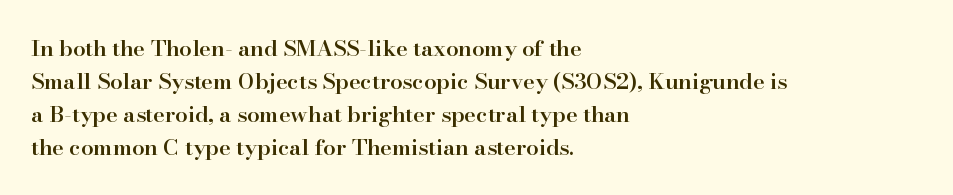
The image shows 22 px text type, upright; set left-aligned, normal line spacing (1.5x), normal letter spacing, not underlined.
